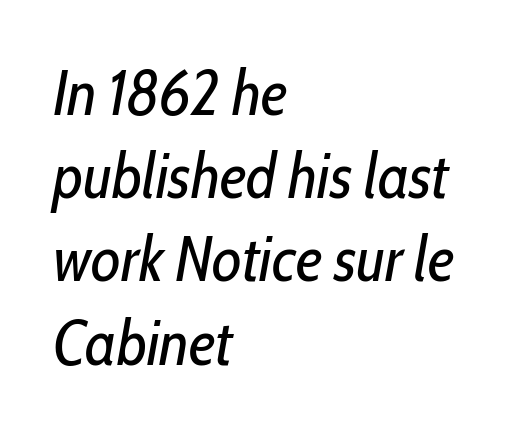
The passage shown has conventional tracking throughout. Posture: slanted. Does the leading feel generous? No, just average. Descender tails drop into unmarked territory.
